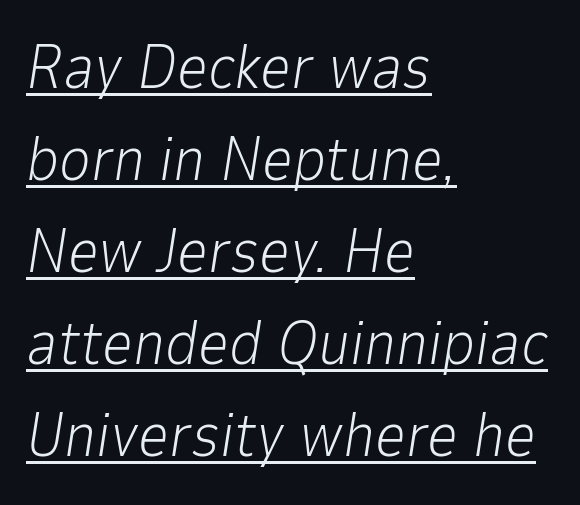
Q: Is the text bold? A: No.
Q: Is the text italic (slanted)? A: Yes, it leans right by about 9 degrees.
Q: Is the text underlined? A: Yes.
Q: How is the paragraph aligned? A: Left-aligned.
Q: Is the spacing between letters normal or unusually wide? A: Normal.
Q: Is the spacing between lines tight, normal or loose? A: Normal.
Q: Width (condensed, normal, or wide)? A: Normal.
Q: Stroke contrast? A: Low.
Q: x-height? A: Medium.
Q: Monospaced? A: No.
